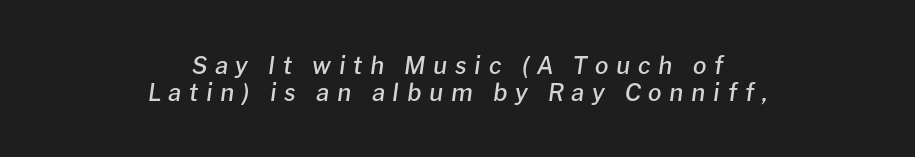
Q: Is the text bold? A: Semi-bold.
Q: Is the text italic (slanted)? A: Yes, it leans right by about 8 degrees.
Q: Is the text underlined? A: No.
Q: How is the paragraph aligned? A: Centered.
Q: Is the spacing between letters normal or unusually wide? A: Unusually wide.
Q: Is the spacing between lines tight, normal or loose? A: Tight.
